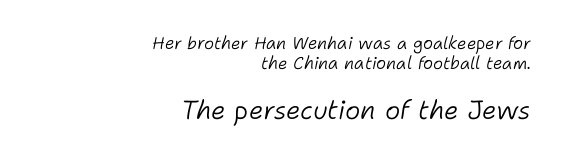
Q: Is the text bold? A: No.
Q: Is the text italic (slanted)? A: Yes, it leans right by about 11 degrees.
Q: Is the text underlined? A: No.
Q: How is the paragraph aligned? A: Right-aligned.
Q: Is the spacing between letters normal or unusually wide? A: Normal.
Q: Which block of text is set in a larger size, the first (top) or the second (bottom)? A: The second (bottom) one.
